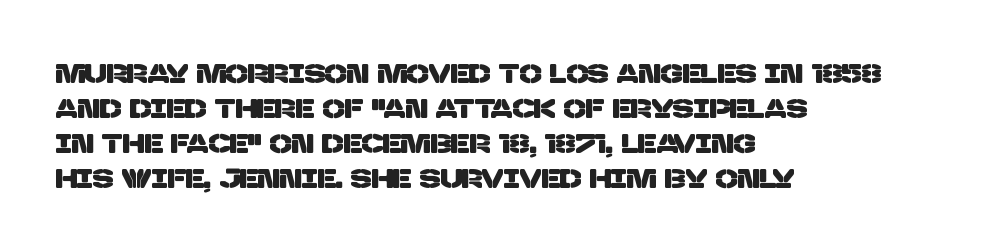
The image shows 26 px text type; set left-aligned, normal line spacing (1.35x), normal letter spacing, not underlined.
